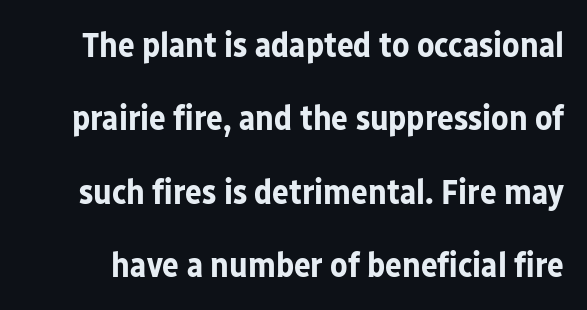
Q: Is the text bold? A: Yes.
Q: Is the text italic (slanted)? A: No, it is upright.
Q: Is the typeface a serif or a sans-serif typeface? A: Sans-serif.
Q: Is the text underlined? A: No.
Q: Is the spacing between letters normal or unusually wide? A: Normal.
Q: Is the spacing between lines tight, normal or loose? A: Loose.
Q: Width (condensed, normal, or wide)? A: Normal.
Q: Stroke contrast? A: Low.
Q: x-height? A: Medium.
Q: Monospaced? A: No.
